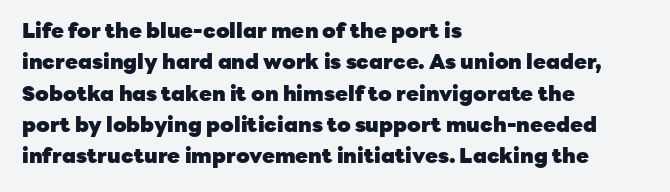
Q: Is the text bold? A: Yes.
Q: Is the text italic (slanted)? A: No, it is upright.
Q: Is the text underlined? A: No.
Q: How is the paragraph aligned? A: Left-aligned.
Q: Is the spacing between letters normal or unusually wide? A: Normal.
Q: Is the spacing between lines tight, normal or loose? A: Normal.
